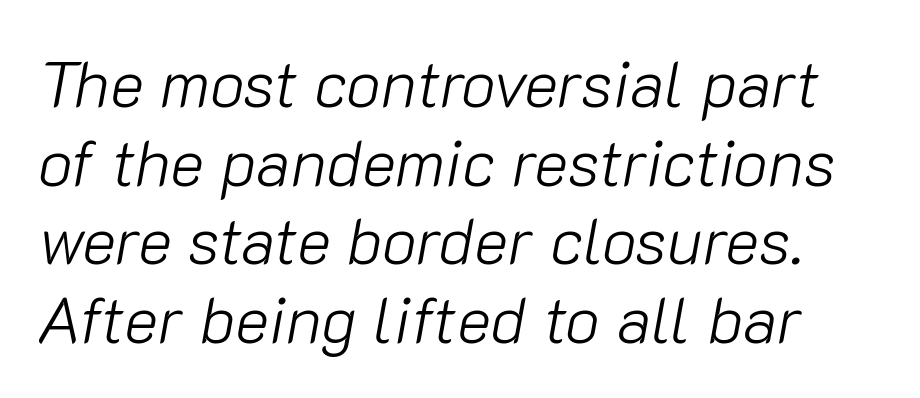
Q: Is the text bold? A: No.
Q: Is the text italic (slanted)? A: Yes, it leans right by about 10 degrees.
Q: Is the text underlined? A: No.
Q: Is the spacing between letters normal or unusually wide? A: Normal.
Q: Width (condensed, normal, or wide)? A: Normal.
Q: Stroke contrast? A: Low.
Q: x-height? A: Medium.
Q: Monospaced? A: No.
